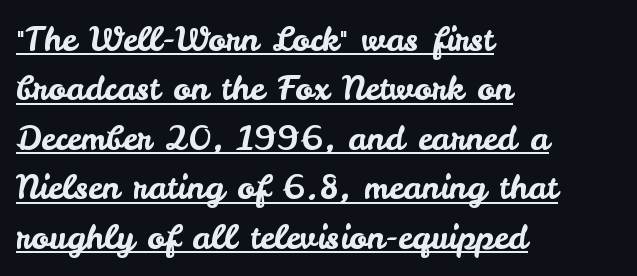
The face used here is a sans, in the tradition of grotesques and geometrics. The glyphs are accompanied by a horizontal stroke just below them. A normal amount of white space separates one row of letters from the next. Which margin do the lines hug? The left one — the right edge is uneven. Do the characters align in a grid? No, the font is proportional.
